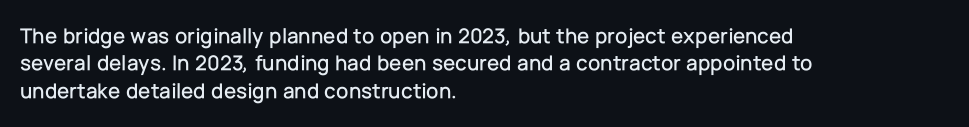
{"italic": "no", "underline": "no", "align": "left", "line_spacing": "normal", "line_spacing_ratio": 1.25, "letter_spacing": "normal", "letter_spacing_em": 0.0, "glyph_px": 22}
